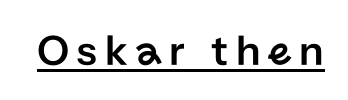
The image shows 44 px sans-serif type, upright; set underlined; low stroke contrast and a medium x-height.
